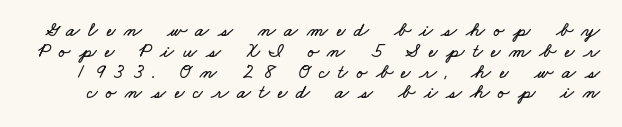
The image shows 20 px text type; set tight line spacing (1.04x), unusually wide letter spacing (+0.43 em), not underlined.
